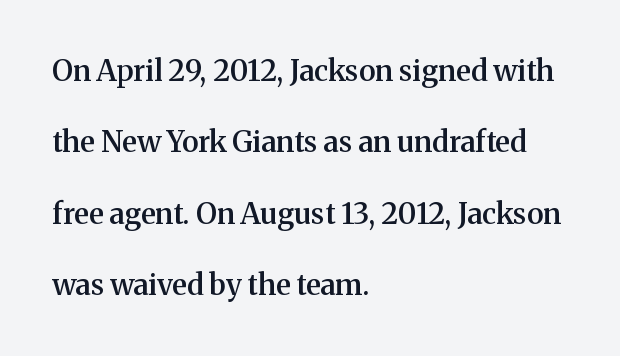
{"serif": "yes", "italic": "no", "bold": "semi", "weight": "semibold", "width": "normal", "stroke_contrast": "medium", "x_height": "medium", "monospaced": "no", "underline": "no", "align": "left", "line_spacing": "loose", "line_spacing_ratio": 2.46, "letter_spacing": "normal", "letter_spacing_em": 0.0, "glyph_px": 29}
